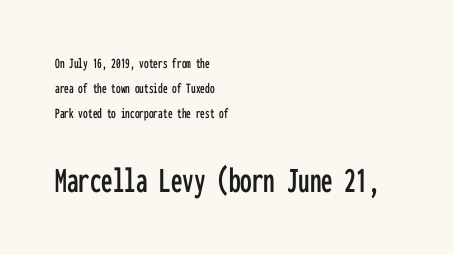
{"serif": "no", "italic": "no", "width": "condensed", "stroke_contrast": "low", "x_height": "medium", "monospaced": "yes", "underline": "no", "align": "left", "line_spacing": "normal", "line_spacing_ratio": 1.67, "letter_spacing": "normal", "letter_spacing_em": 0.0, "larger_block": "second", "size_ratio": 2.47, "glyph_px": 37}
